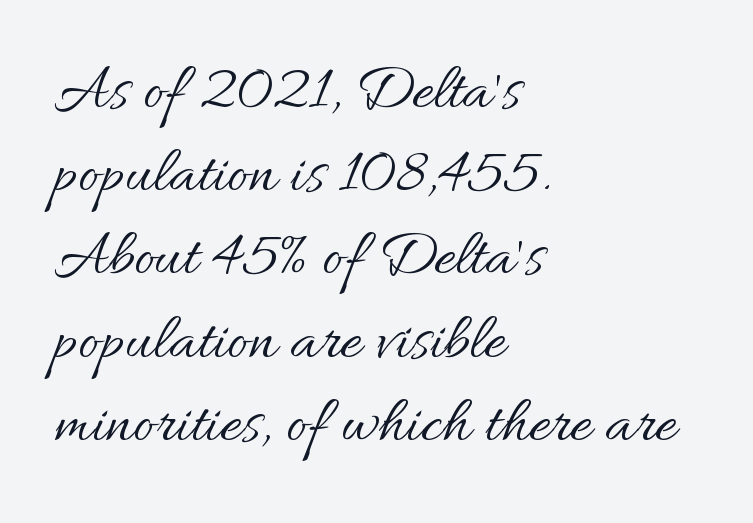
Q: Is the text bold? A: No.
Q: Is the text italic (slanted)? A: Yes.
Q: Is the text underlined? A: No.
Q: How is the paragraph aligned? A: Left-aligned.
Q: Is the spacing between letters normal or unusually wide? A: Normal.
Q: Is the spacing between lines tight, normal or loose? A: Normal.
Q: Width (condensed, normal, or wide)? A: Normal.
Q: Stroke contrast? A: Medium.
Q: x-height? A: Small.
Q: Monospaced? A: No.
